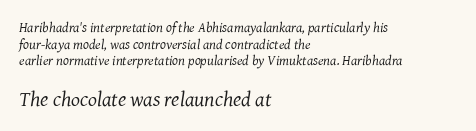
Q: Is the text bold? A: No.
Q: Is the text italic (slanted)? A: Yes, it leans right by about 7 degrees.
Q: Is the text underlined? A: No.
Q: How is the paragraph aligned? A: Left-aligned.
Q: Is the spacing between letters normal or unusually wide? A: Normal.
Q: Which block of text is set in a larger size, the first (top) or the second (bottom)? A: The second (bottom) one.
